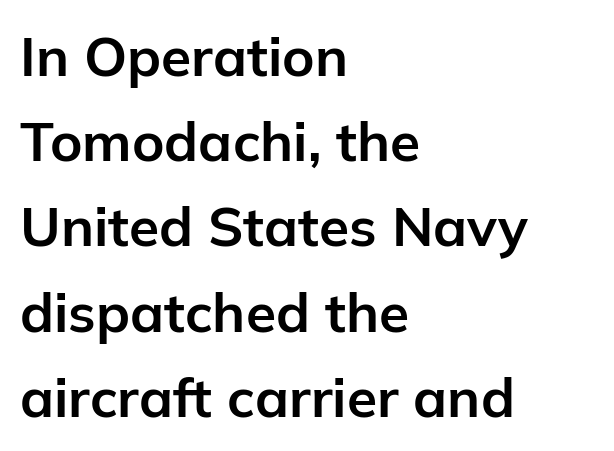
Q: Is the text bold? A: Yes.
Q: Is the text italic (slanted)? A: No, it is upright.
Q: Is the typeface a serif or a sans-serif typeface? A: Sans-serif.
Q: Is the text underlined? A: No.
Q: How is the paragraph aligned? A: Left-aligned.
Q: Is the spacing between letters normal or unusually wide? A: Normal.
Q: Is the spacing between lines tight, normal or loose? A: Normal.
Q: Width (condensed, normal, or wide)? A: Normal.
Q: Stroke contrast? A: Low.
Q: x-height? A: Medium.
Q: Monospaced? A: No.
